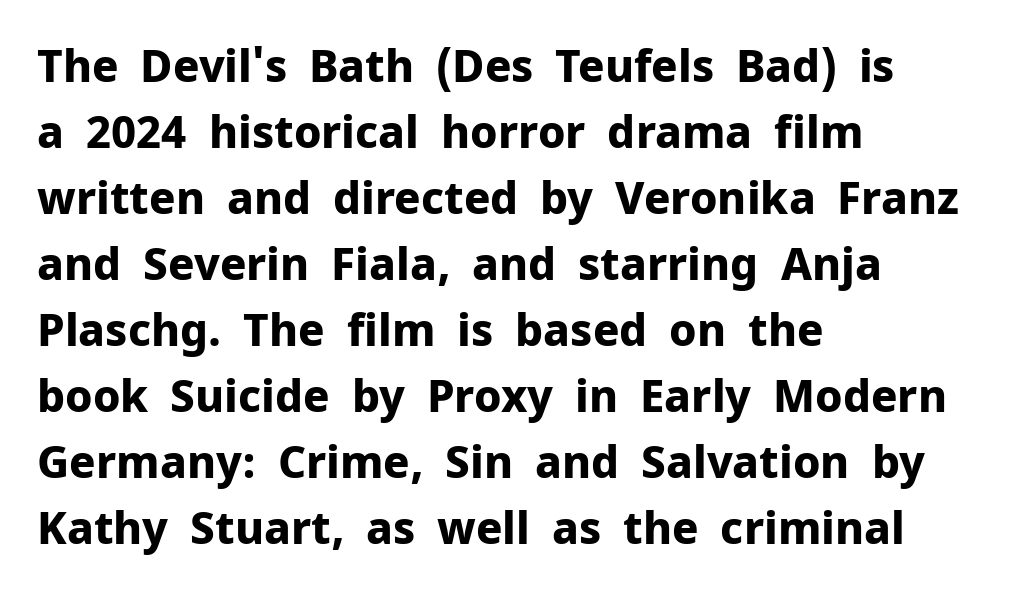
Q: Is the text bold? A: Yes.
Q: Is the text italic (slanted)? A: No, it is upright.
Q: Is the typeface a serif or a sans-serif typeface? A: Sans-serif.
Q: Is the text underlined? A: No.
Q: How is the paragraph aligned? A: Left-aligned.
Q: Is the spacing between letters normal or unusually wide? A: Normal.
Q: Is the spacing between lines tight, normal or loose? A: Normal.
Q: Width (condensed, normal, or wide)? A: Normal.
Q: Stroke contrast? A: Low.
Q: x-height? A: Medium.
Q: Monospaced? A: No.
